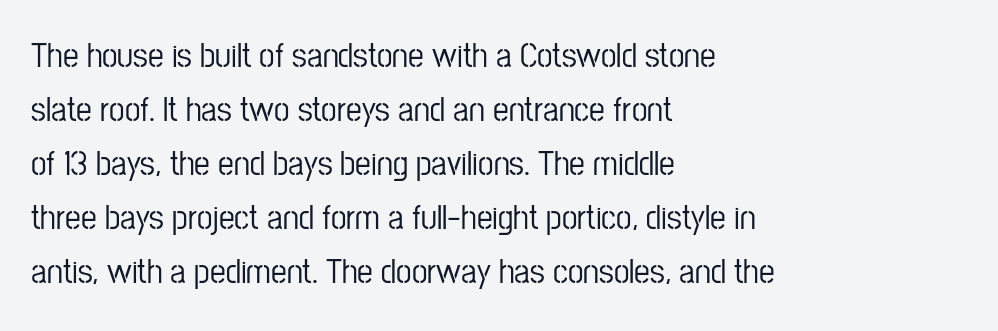
Q: Is the text italic (slanted)? A: No, it is upright.
Q: Is the typeface a serif or a sans-serif typeface? A: Sans-serif.
Q: Is the text underlined? A: No.
Q: How is the paragraph aligned? A: Left-aligned.
Q: Is the spacing between letters normal or unusually wide? A: Normal.
Q: Is the spacing between lines tight, normal or loose? A: Normal.
Q: Width (condensed, normal, or wide)? A: Condensed.
Q: Stroke contrast? A: Low.
Q: x-height? A: Medium.
Q: Monospaced? A: No.
